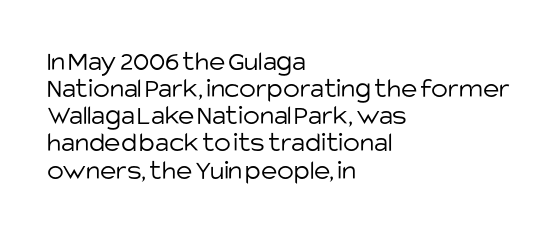
{"serif": "no", "italic": "no", "bold": "no", "weight": "light", "width": "normal", "stroke_contrast": "low", "x_height": "large", "monospaced": "no", "underline": "no", "align": "left", "line_spacing": "tight", "line_spacing_ratio": 0.97, "letter_spacing": "normal", "letter_spacing_em": 0.0, "glyph_px": 28}
